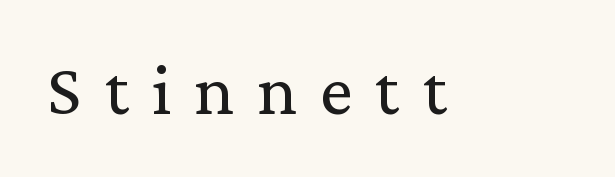
Small tapered or slab feet sit at the stroke ends, so this counts as serif. Caption: face not bold, strokes unweighted. Spacing verdict: proportional, widths tailored to each character. Honestly, there is no underline to notice here at all. You can tell it's not italic because the verticals are truly vertical.
